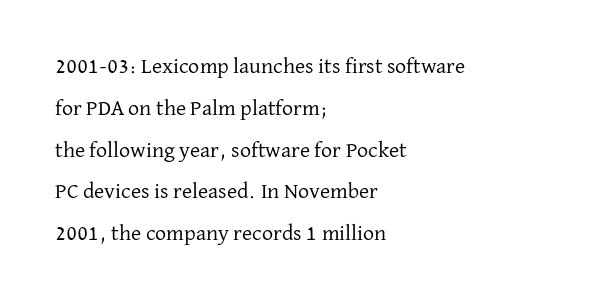
The image shows 22 px text type, upright; set left-aligned, loose line spacing (1.9x), normal letter spacing, not underlined.
